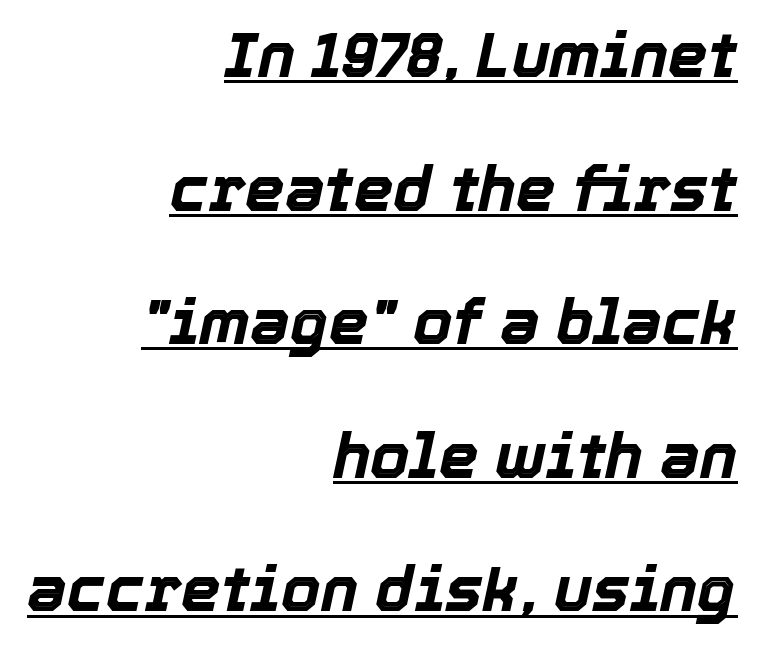
You can tell it's italic because the verticals aren't actually vertical. In terms of letterspacing, this is plain default setting. Character widths vary here, with narrow letters taking less room than wide ones. This rendering uses right alignment, leaving the left contour irregular. Pretty heavy lettering here — definitely bold.
